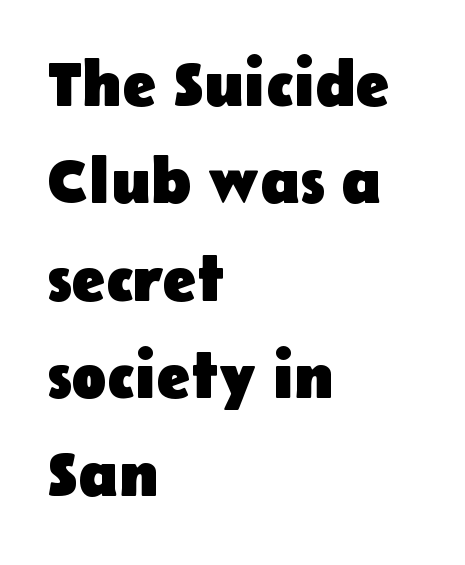
Q: Is the text bold? A: Yes.
Q: Is the text italic (slanted)? A: No, it is upright.
Q: Is the typeface a serif or a sans-serif typeface? A: Sans-serif.
Q: Is the text underlined? A: No.
Q: How is the paragraph aligned? A: Left-aligned.
Q: Is the spacing between letters normal or unusually wide? A: Normal.
Q: Is the spacing between lines tight, normal or loose? A: Normal.
Q: Width (condensed, normal, or wide)? A: Normal.
Q: Stroke contrast? A: Low.
Q: x-height? A: Medium.
Q: Monospaced? A: No.
